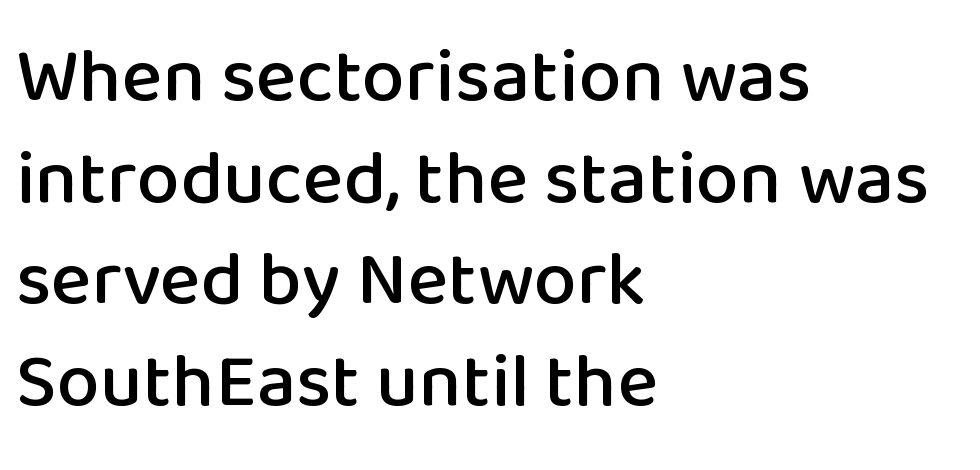
The image shows 77 px sans-serif type, upright; set left-aligned, normal line spacing (1.32x), normal letter spacing, not underlined; low stroke contrast and a medium x-height.
